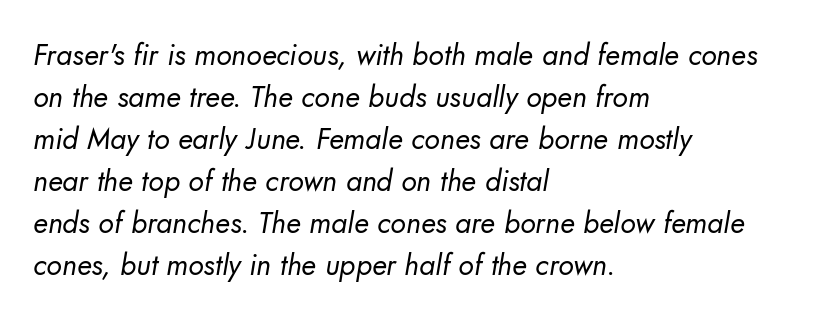
The image shows 29 px regular-weight sans-serif type; set left-aligned, normal line spacing (1.45x), normal letter spacing, not underlined; low stroke contrast and a small x-height.
